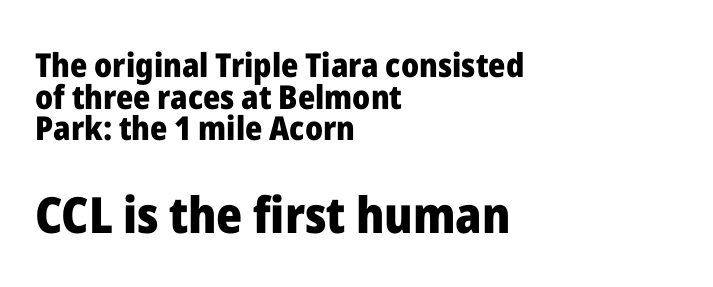
In this sample the second text group is rendered at the bigger scale. Nobody drew a line under any word here. Is the block centered? No — it sits flush against the left margin. This is roman type, the default non-slanted kind.
